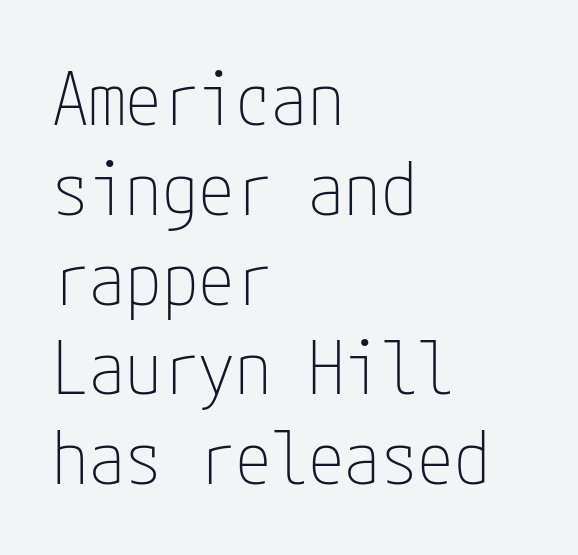
{"serif": "no", "italic": "no", "bold": "no", "weight": "thin", "width": "condensed", "stroke_contrast": "low", "x_height": "medium", "underline": "no", "align": "left", "line_spacing_ratio": 1.23, "letter_spacing": "normal", "letter_spacing_em": 0.0, "glyph_px": 73}
